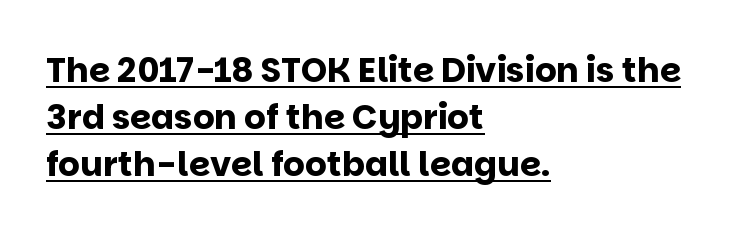
The image shows 34 px bold sans-serif type, upright; set left-aligned, normal line spacing (1.38x), normal letter spacing, underlined; low stroke contrast and a large x-height.
